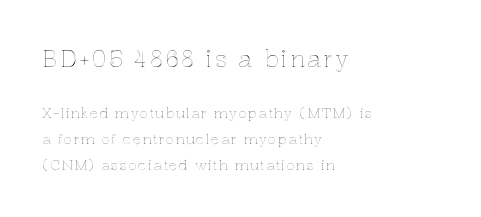
Q: Is the text italic (slanted)? A: No, it is upright.
Q: Is the text underlined? A: No.
Q: How is the paragraph aligned? A: Left-aligned.
Q: Which block of text is set in a larger size, the first (top) or the second (bottom)? A: The first (top) one.
